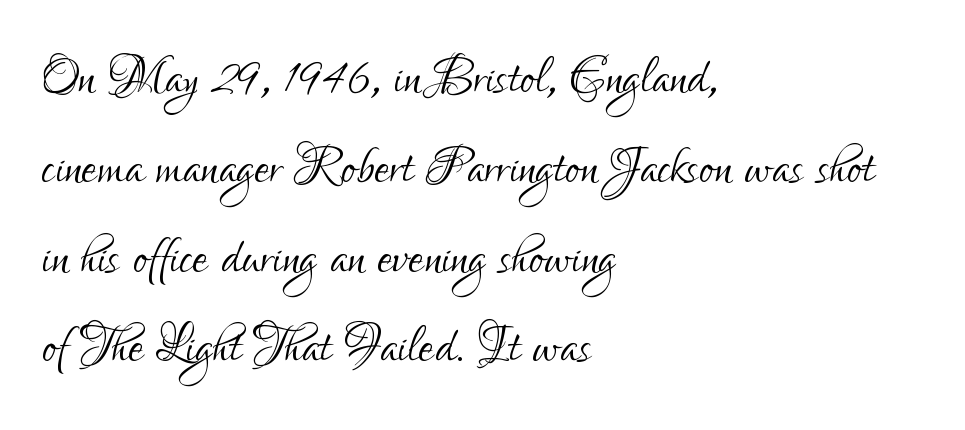
Caption: multi-line text, flush left, ragged right. Bare-footed words on every line. The rendering uses natural spacing where letterforms have individual widths.
